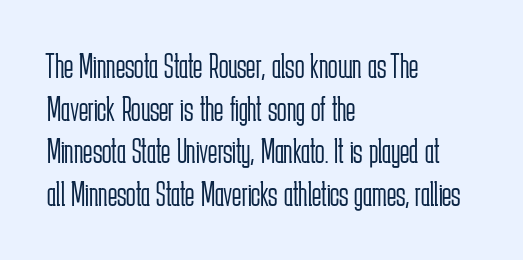
Q: Is the text bold? A: No.
Q: Is the text italic (slanted)? A: No, it is upright.
Q: Is the typeface a serif or a sans-serif typeface? A: Sans-serif.
Q: Is the text underlined? A: No.
Q: How is the paragraph aligned? A: Left-aligned.
Q: Is the spacing between letters normal or unusually wide? A: Normal.
Q: Width (condensed, normal, or wide)? A: Condensed.
Q: Stroke contrast? A: Low.
Q: x-height? A: Medium.
Q: Monospaced? A: No.
